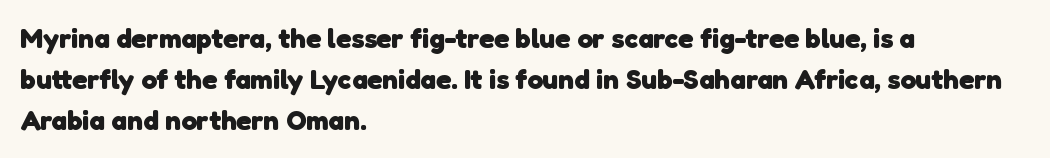
The sample has been set heavy, in full bold. Characters follow at the spacing the type designer built in. Serifs: no, the terminals of the letterforms are clean. If you measured baseline to baseline, you'd find a middling distance. The letters advance in unequal steps, a hallmark of proportional type.
